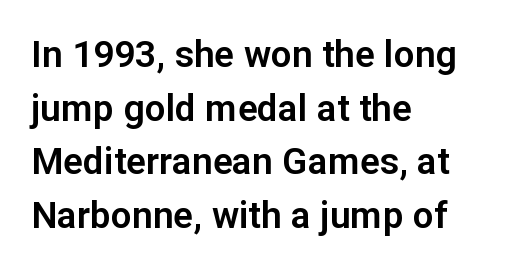
The image shows 37 px sans-serif type, upright; set left-aligned, normal line spacing (1.45x), normal letter spacing, not underlined; low stroke contrast and a medium x-height.
